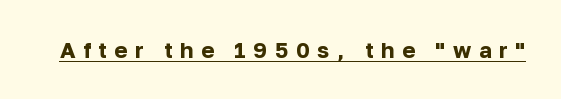
Q: Is the text bold? A: Yes.
Q: Is the text italic (slanted)? A: No, it is upright.
Q: Is the text underlined? A: Yes.
Q: Is the spacing between letters normal or unusually wide? A: Unusually wide.
